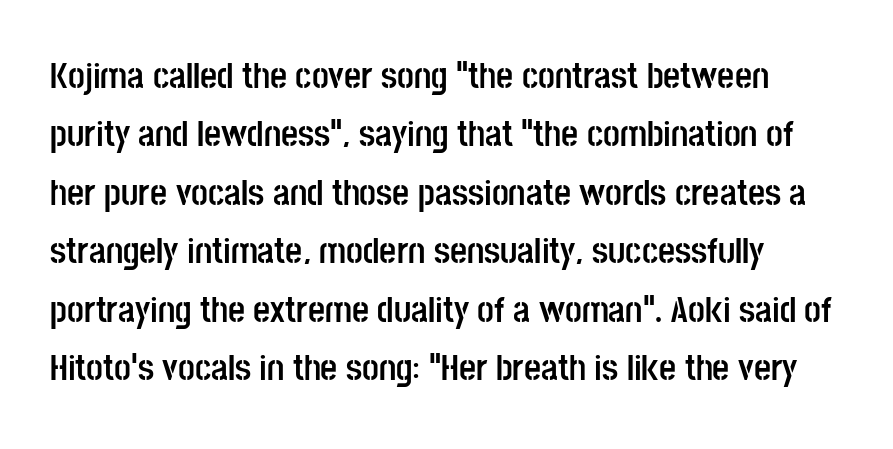
{"serif": "no", "italic": "no", "bold": "yes", "weight": "semibold", "width": "condensed", "stroke_contrast": "low", "x_height": "large", "monospaced": "no", "underline": "no", "line_spacing": "normal", "line_spacing_ratio": 1.58, "letter_spacing": "normal", "letter_spacing_em": 0.0, "glyph_px": 37}
